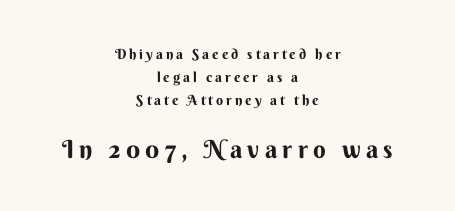
{"italic": "no", "bold": "yes", "underline": "no", "align": "center", "line_spacing": "normal", "line_spacing_ratio": 1.63, "letter_spacing": "wide", "letter_spacing_em": 0.21, "larger_block": "second", "size_ratio": 1.79, "glyph_px": 25}
